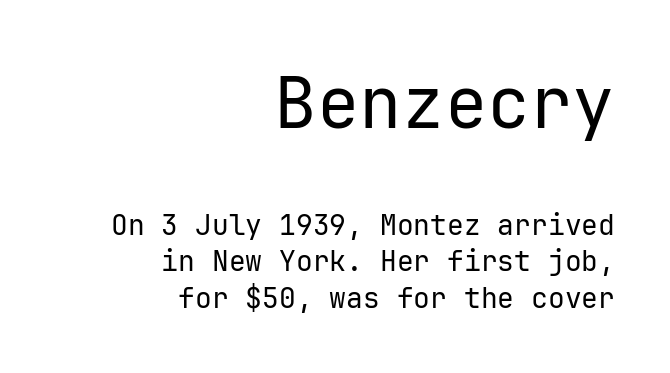
The image shows 71 px regular-weight sans-serif type, upright, monospaced; set right-aligned, normal line spacing (1.32x), normal letter spacing, not underlined; the first (top) block is 2.54x larger; low stroke contrast and a medium x-height.
